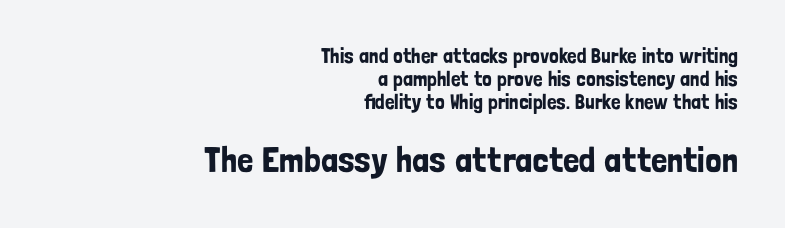
The image shows 36 px condensed sans-serif type, upright; set right-aligned, tight line spacing (1.1x), normal letter spacing, not underlined; the second (bottom) block is 1.71x larger; low stroke contrast and a medium x-height.
